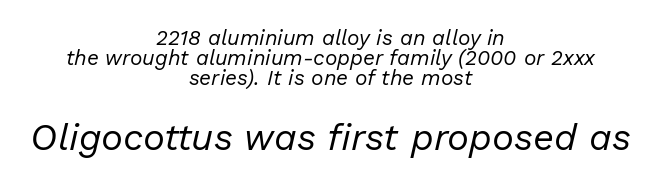
The image shows 37 px regular-weight type, italic (leaning right); set centered, tight line spacing (0.96x), normal letter spacing, not underlined; the second (bottom) block is 1.76x larger; low stroke contrast and a medium x-height.
